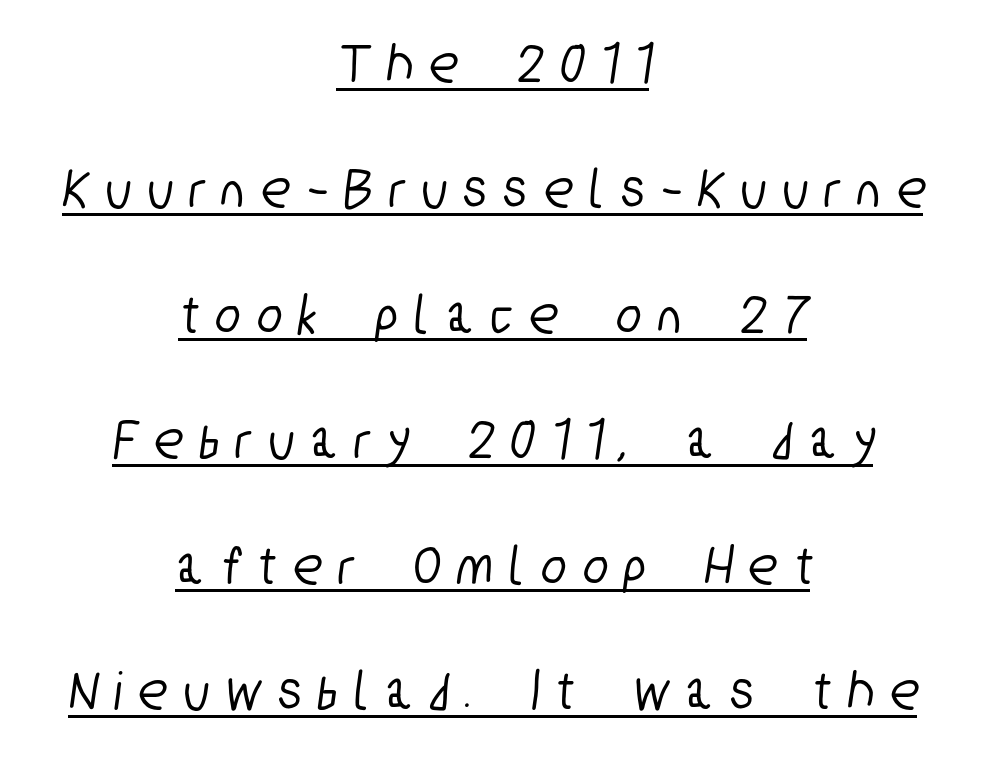
The image shows 57 px condensed sans-serif type; set centered, loose line spacing (2.2x), unusually wide letter spacing (+0.32 em), underlined; low stroke contrast and a medium x-height.
